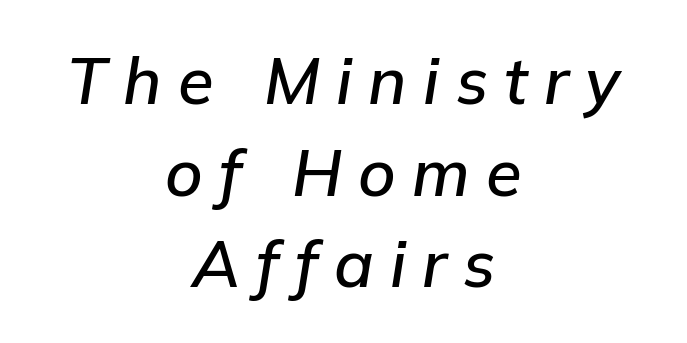
Q: Is the text bold? A: Semi-bold.
Q: Is the text italic (slanted)? A: Yes, it leans right by about 9 degrees.
Q: Is the text underlined? A: No.
Q: How is the paragraph aligned? A: Centered.
Q: Is the spacing between letters normal or unusually wide? A: Unusually wide.
Q: Is the spacing between lines tight, normal or loose? A: Normal.
Q: Width (condensed, normal, or wide)? A: Normal.
Q: Stroke contrast? A: Low.
Q: x-height? A: Medium.
Q: Monospaced? A: No.
